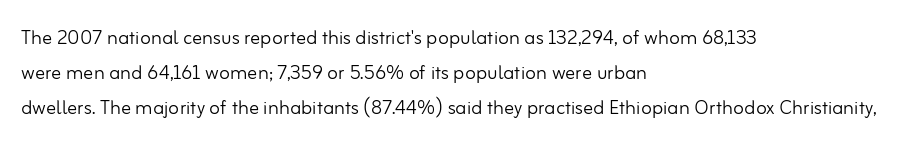
Weight: not bold — regular or lighter. Summary of vertical rhythm: regular, with standard interline spacing. Italic? Not at all — the glyphs are vertical. Words appear dense and cohesive because spacing is normal. Glance below the letters and you will spot only blank space.
